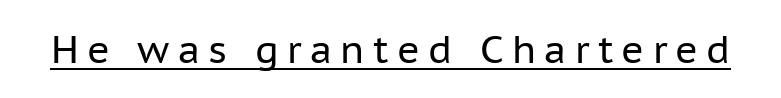
Q: Is the text bold? A: No.
Q: Is the text italic (slanted)? A: No, it is upright.
Q: Is the typeface a serif or a sans-serif typeface? A: Sans-serif.
Q: Is the text underlined? A: Yes.
Q: Is the spacing between letters normal or unusually wide? A: Unusually wide.
Q: Width (condensed, normal, or wide)? A: Normal.
Q: Stroke contrast? A: Low.
Q: x-height? A: Medium.
Q: Monospaced? A: No.
